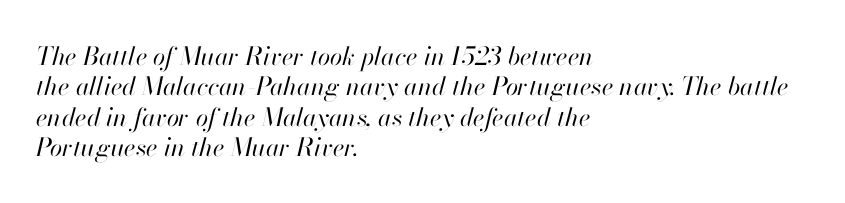
{"italic": "yes", "lean": "right", "slant_degrees": 13, "bold": "no", "underline": "no", "align": "left", "line_spacing_ratio": 1.22, "letter_spacing": "normal", "letter_spacing_em": 0.0, "glyph_px": 25}
